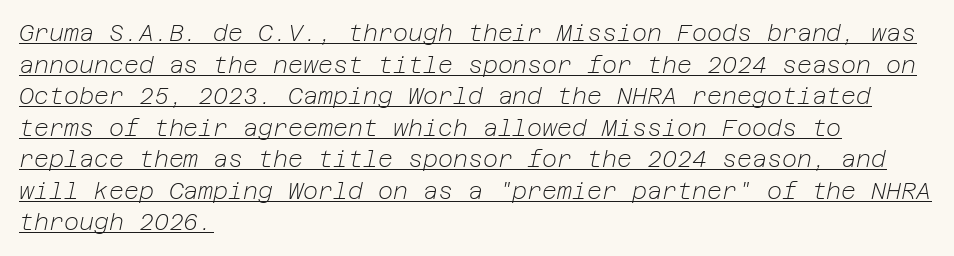
Q: Is the text bold? A: No.
Q: Is the text italic (slanted)? A: Yes, it leans right by about 12 degrees.
Q: Is the text underlined? A: Yes.
Q: How is the paragraph aligned? A: Left-aligned.
Q: Is the spacing between letters normal or unusually wide? A: Normal.
Q: Is the spacing between lines tight, normal or loose? A: Normal.
